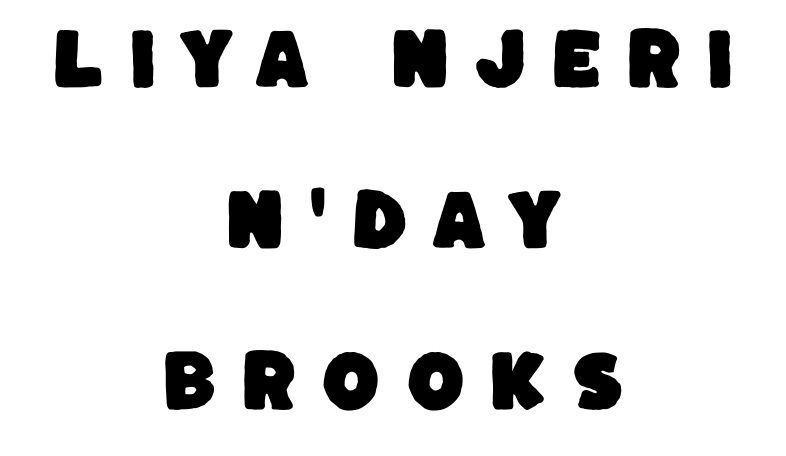
{"serif": "no", "width": "normal", "stroke_contrast": "low", "x_height": "large", "monospaced": "no", "underline": "no", "align": "center", "line_spacing": "loose", "line_spacing_ratio": 2.4, "letter_spacing": "wide", "letter_spacing_em": 0.35, "glyph_px": 67}
